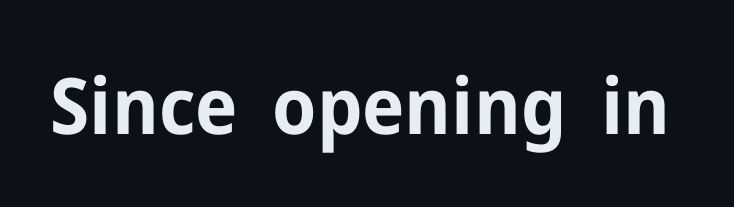
Q: Is the text bold? A: Yes.
Q: Is the text italic (slanted)? A: No, it is upright.
Q: Is the typeface a serif or a sans-serif typeface? A: Sans-serif.
Q: Is the text underlined? A: No.
Q: Is the spacing between letters normal or unusually wide? A: Normal.
Q: Width (condensed, normal, or wide)? A: Normal.
Q: Stroke contrast? A: Low.
Q: x-height? A: Medium.
Q: Monospaced? A: No.
